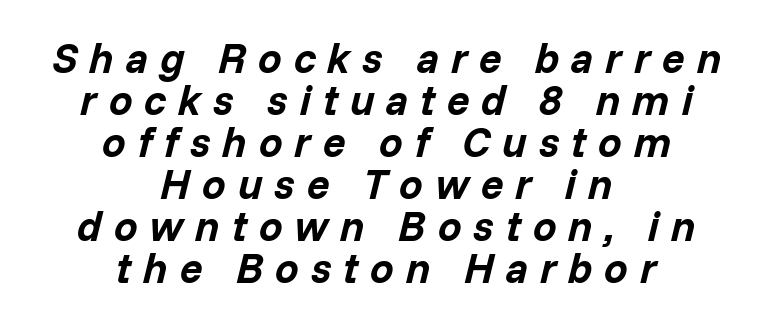
The image shows 42 px bold type, italic (leaning right); set centered, tight line spacing (1.0x), unusually wide letter spacing (+0.28 em), not underlined; low stroke contrast and a medium x-height.
